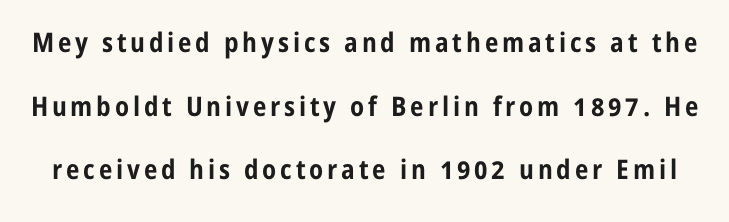
Q: Is the text bold? A: Yes.
Q: Is the text italic (slanted)? A: No, it is upright.
Q: Is the text underlined? A: No.
Q: Is the spacing between lines tight, normal or loose? A: Loose.
